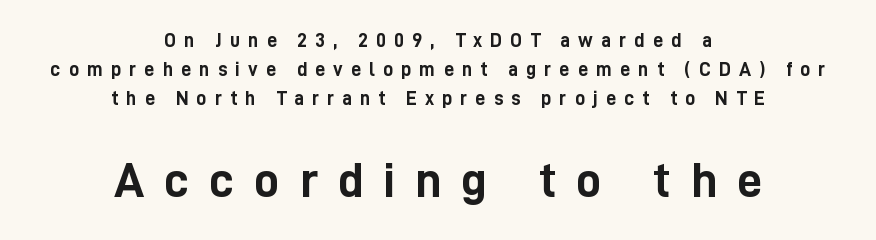
This rendering employs a face without finishing strokes, i.e., a sans-serif. Honestly, the row spacing looks completely unremarkable. Glance below the letters and you will spot only blank space. The type is letterspaced generously, with wide tracking. The passage shown begins with its smaller block and ends with its larger one. Character widths vary here, with narrow letters taking less room than wide ones.
